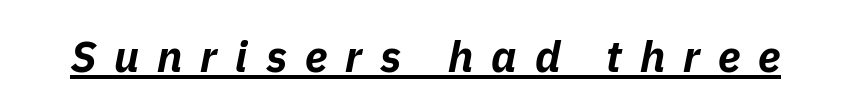
Q: Is the text bold? A: Yes.
Q: Is the text italic (slanted)? A: Yes, it leans right by about 11 degrees.
Q: Is the text underlined? A: Yes.
Q: Is the spacing between letters normal or unusually wide? A: Unusually wide.
Q: Width (condensed, normal, or wide)? A: Normal.
Q: Stroke contrast? A: Low.
Q: x-height? A: Medium.
Q: Monospaced? A: No.
